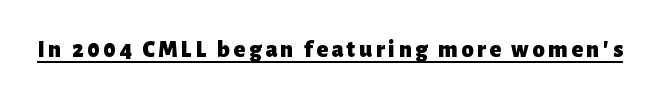
The image shows 24 px bold type, upright; set underlined.
